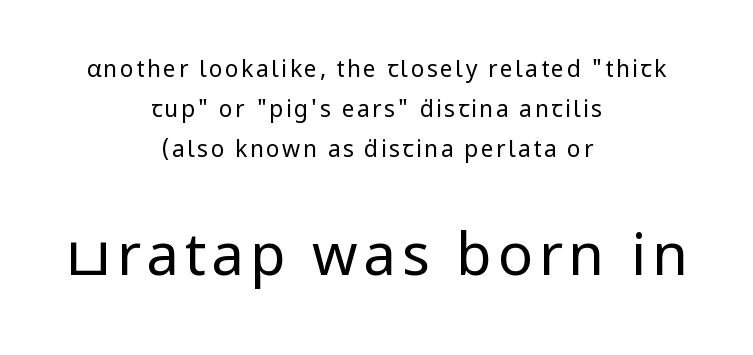
{"serif": "no", "italic": "no", "bold": "no", "weight": "regular", "width": "normal", "stroke_contrast": "low", "x_height": "medium", "monospaced": "no", "underline": "no", "align": "center", "line_spacing_ratio": 1.74, "larger_block": "second", "size_ratio": 2.52, "glyph_px": 58}
